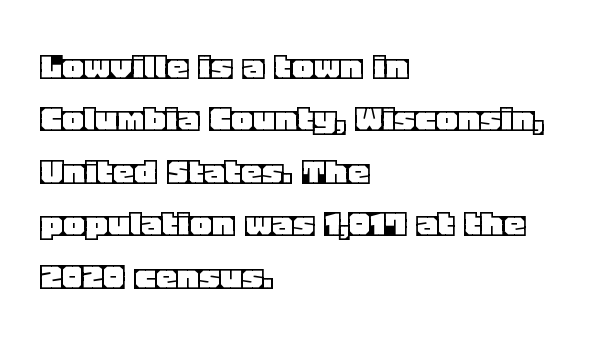
Q: Is the text italic (slanted)? A: No, it is upright.
Q: Is the text underlined? A: No.
Q: How is the paragraph aligned? A: Left-aligned.
Q: Is the spacing between letters normal or unusually wide? A: Normal.
Q: Is the spacing between lines tight, normal or loose? A: Normal.
Q: Width (condensed, normal, or wide)? A: Normal.
Q: x-height? A: Large.
Q: Monospaced? A: No.
